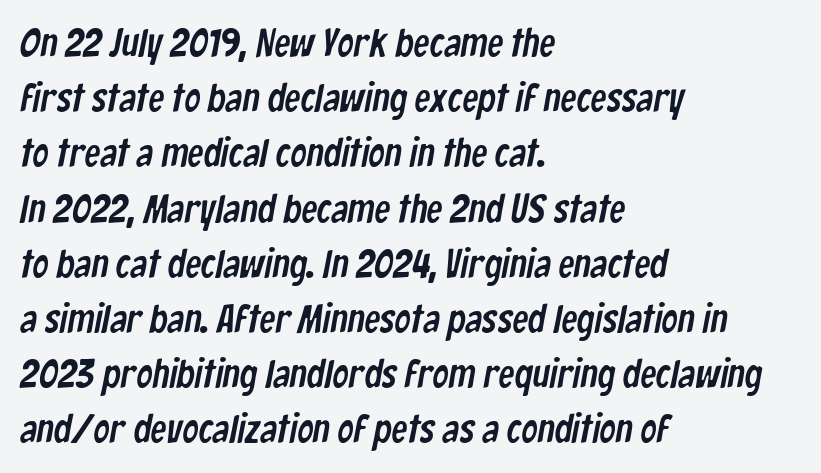
The space between consecutive lines is moderate. Descenders hang freely into open space. The typeface chosen for these lines omits serifs. This rendering leaves character spacing at its baseline value. Notice how the passage keeps a crisp vertical edge on the left only.
